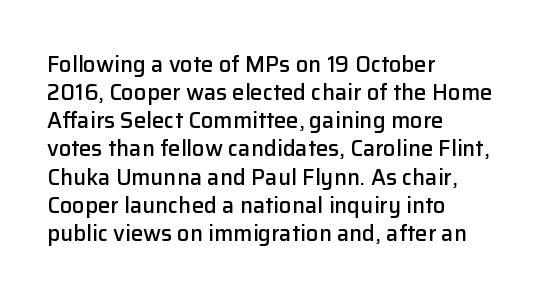
Quick note: underline off. Left-aligned paragraph, ragged on the right. Nope, not italic — everything's standing straight. The line texture is even and compact thanks to regular tracking. Successive baselines arrive at the customary interval. Firm but not heavy-handed strokes: this text is semibold.
